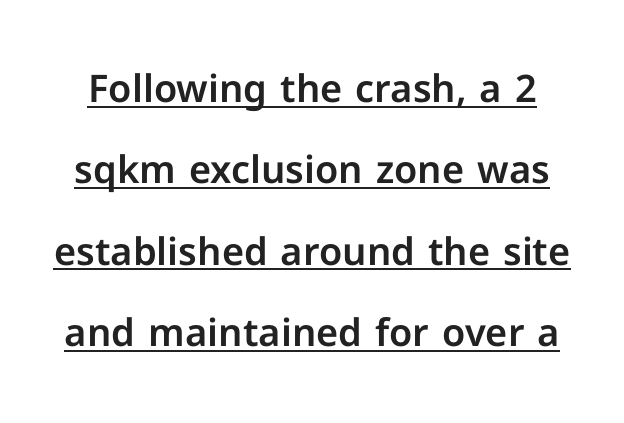
In terms of letterspacing, this is plain default setting. Posture: straight, roman, zero tilt. The glyphs in this specimen are sans serif. You can see a thin bar hugging the bottom of the glyphs.
